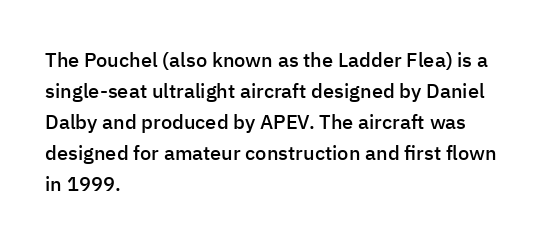
Q: Is the text bold? A: Semi-bold.
Q: Is the text italic (slanted)? A: No, it is upright.
Q: Is the text underlined? A: No.
Q: How is the paragraph aligned? A: Left-aligned.
Q: Is the spacing between letters normal or unusually wide? A: Normal.
Q: Is the spacing between lines tight, normal or loose? A: Normal.
